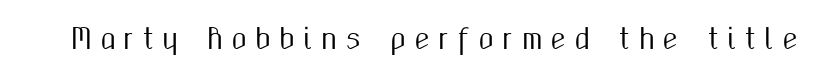
{"serif": "no", "italic": "no", "width": "condensed", "stroke_contrast": "medium", "x_height": "medium", "monospaced": "no", "underline": "no", "letter_spacing": "wide", "letter_spacing_em": 0.29, "glyph_px": 28}
